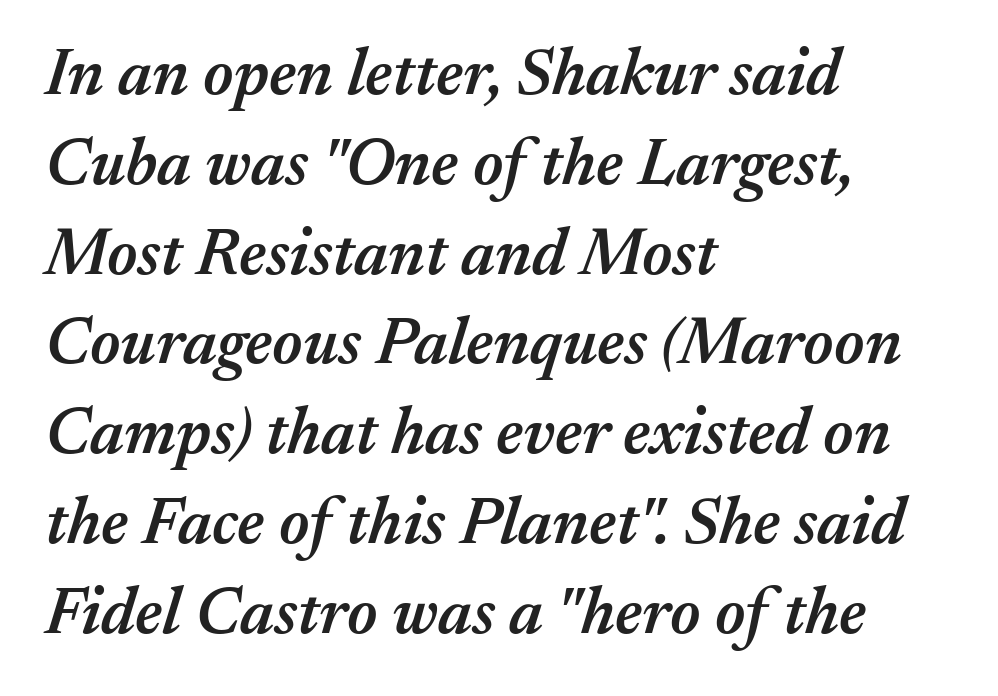
These lines are set flush left with a ragged right edge. Emphasis-style slanted type is in use. Characters follow at the spacing the type designer built in. Clear beneath every line of the passage. Reading down the column, the eye jumps a familiar distance to each next line.
